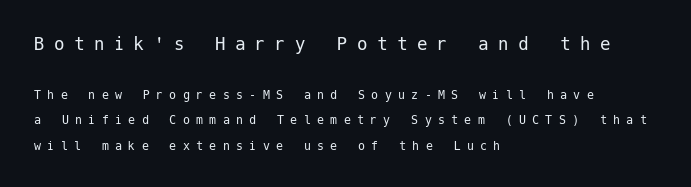
Q: Is the text bold? A: No.
Q: Is the text italic (slanted)? A: No, it is upright.
Q: Is the text underlined? A: No.
Q: How is the paragraph aligned? A: Left-aligned.
Q: Is the spacing between letters normal or unusually wide? A: Unusually wide.
Q: Which block of text is set in a larger size, the first (top) or the second (bottom)? A: The first (top) one.
